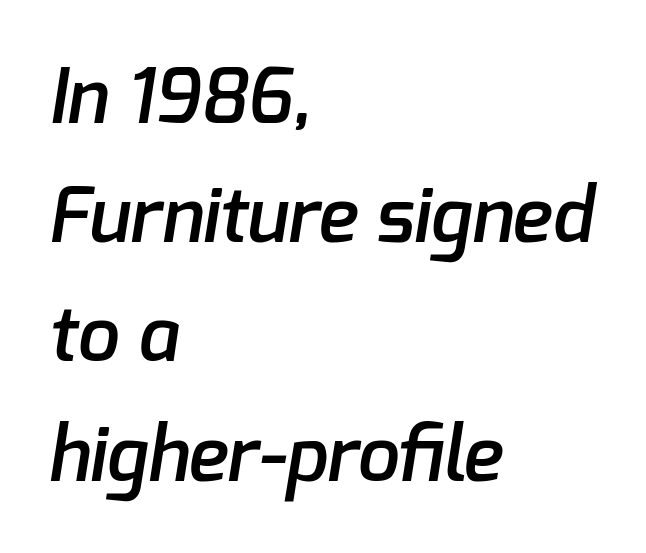
Q: Is the text bold? A: Semi-bold.
Q: Is the typeface a serif or a sans-serif typeface? A: Sans-serif.
Q: Is the text underlined? A: No.
Q: How is the paragraph aligned? A: Left-aligned.
Q: Is the spacing between letters normal or unusually wide? A: Normal.
Q: Is the spacing between lines tight, normal or loose? A: Normal.
Q: Width (condensed, normal, or wide)? A: Normal.
Q: Stroke contrast? A: Low.
Q: x-height? A: Medium.
Q: Monospaced? A: No.
